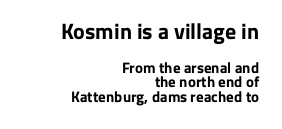
The image shows 22 px bold type, upright; set right-aligned, tight line spacing (0.96x), normal letter spacing, not underlined; the first (top) block is 1.47x larger.
